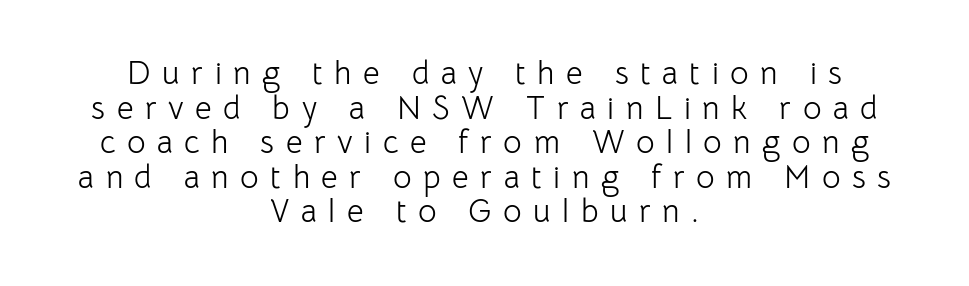
The image shows 32 px light sans-serif type, upright; set centered, tight line spacing (1.08x), unusually wide letter spacing (+0.36 em), not underlined; low stroke contrast and a medium x-height.
